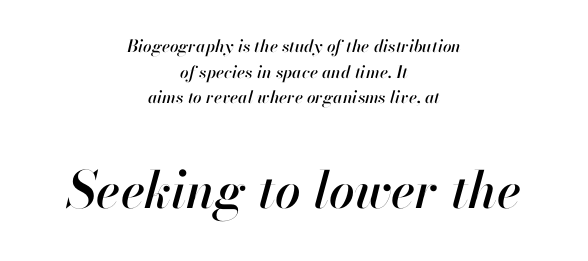
{"italic": "yes", "lean": "right", "slant_degrees": 13, "width": "normal", "stroke_contrast": "high", "x_height": "small", "monospaced": "no", "underline": "no", "align": "center", "line_spacing": "normal", "line_spacing_ratio": 1.51, "letter_spacing": "normal", "letter_spacing_em": 0.0, "larger_block": "second", "size_ratio": 3.0, "glyph_px": 51}
